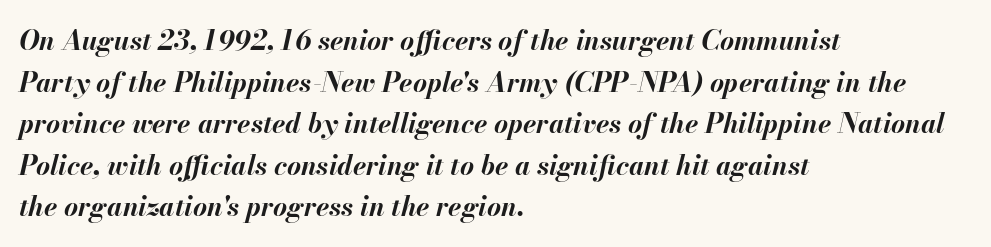
The passage shown is not underscored anywhere. Quick note: italic. The paragraph shown leans on its left margin. Default kerning and tracking; the words read as compact shapes.
